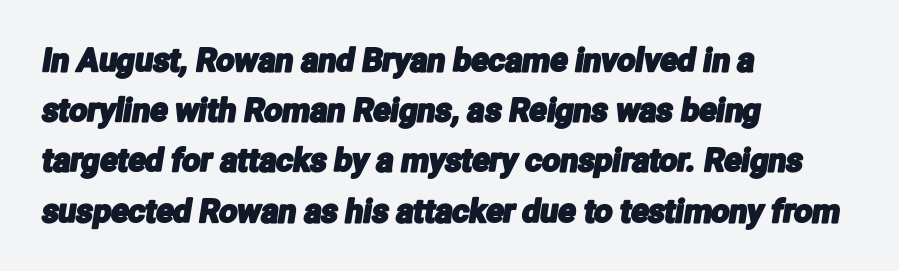
{"serif": "no", "width": "condensed", "stroke_contrast": "low", "x_height": "medium", "monospaced": "no", "underline": "no", "align": "left", "line_spacing": "normal", "line_spacing_ratio": 1.57, "letter_spacing": "normal", "letter_spacing_em": 0.0, "glyph_px": 32}
